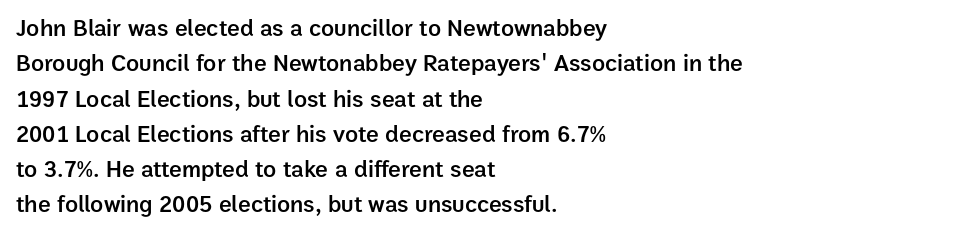
The image shows 24 px text type, upright; set left-aligned, normal line spacing (1.47x), normal letter spacing, not underlined.
